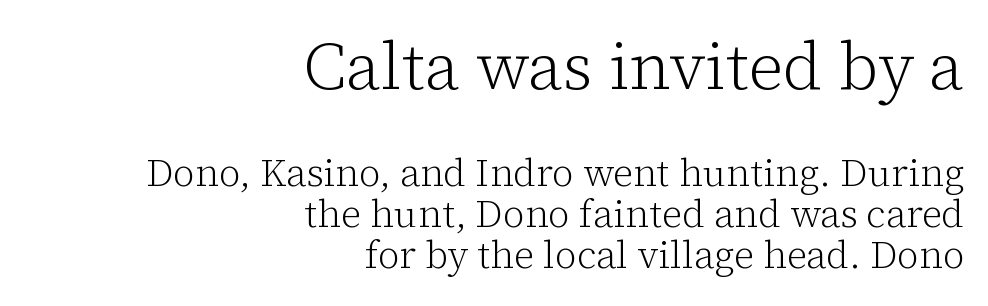
The image shows 66 px light serif type, upright; set right-aligned, tight line spacing (1.08x), normal letter spacing, not underlined; the first (top) block is 1.74x larger; low stroke contrast and a medium x-height.
